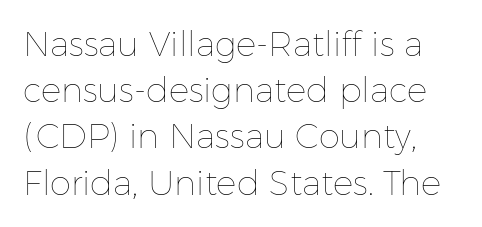
{"italic": "no", "bold": "no", "weight": "thin", "width": "normal", "stroke_contrast": "low", "x_height": "medium", "monospaced": "no", "underline": "no", "line_spacing": "normal", "line_spacing_ratio": 1.36, "letter_spacing": "normal", "letter_spacing_em": 0.0, "glyph_px": 34}
